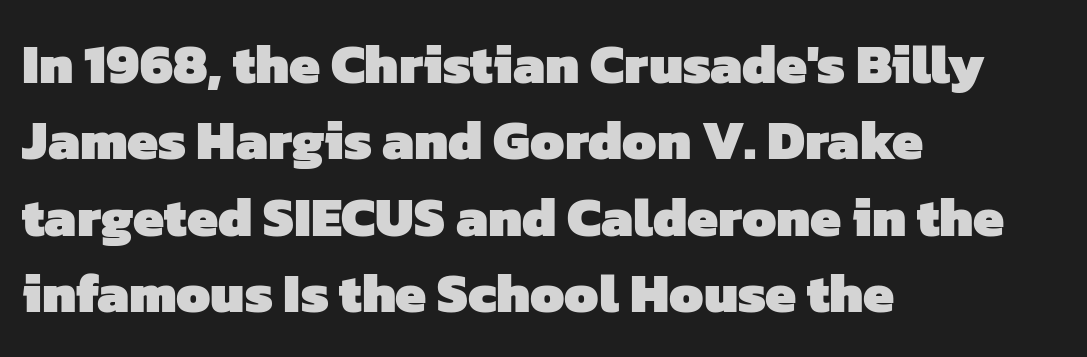
{"serif": "no", "bold": "yes", "weight": "heavy", "width": "normal", "stroke_contrast": "low", "x_height": "medium", "monospaced": "no", "underline": "no", "align": "left", "line_spacing": "normal", "line_spacing_ratio": 1.39, "letter_spacing": "normal", "letter_spacing_em": 0.0, "glyph_px": 55}
